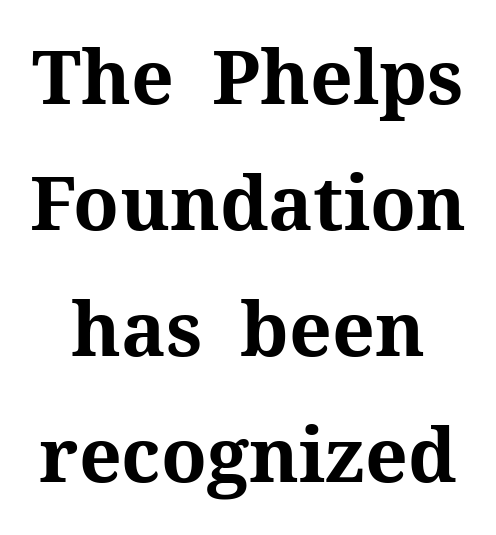
Leading matches the norm, producing a regular column. Examine the stroke ends and you'll spot serifs. A full-strength bold gives these letters their thick strokes. Italic? Not at all — the glyphs are vertical. Each row of text sits above clean, open space.
